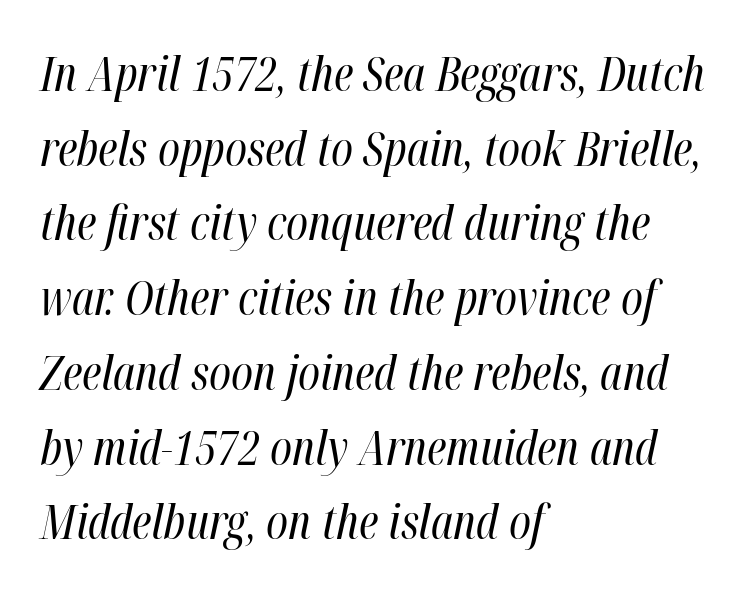
Q: Is the text bold? A: No.
Q: Is the text italic (slanted)? A: Yes, it leans right by about 12 degrees.
Q: Is the text underlined? A: No.
Q: How is the paragraph aligned? A: Left-aligned.
Q: Is the spacing between letters normal or unusually wide? A: Normal.
Q: Is the spacing between lines tight, normal or loose? A: Normal.
Q: Width (condensed, normal, or wide)? A: Condensed.
Q: Stroke contrast? A: High.
Q: x-height? A: Medium.
Q: Monospaced? A: No.
